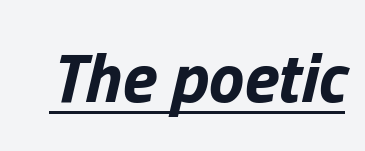
{"italic": "yes", "lean": "right", "slant_degrees": 13, "bold": "yes", "weight": "bold", "width": "normal", "stroke_contrast": "low", "x_height": "medium", "monospaced": "no", "underline": "yes", "letter_spacing": "normal", "letter_spacing_em": 0.0, "glyph_px": 71}
